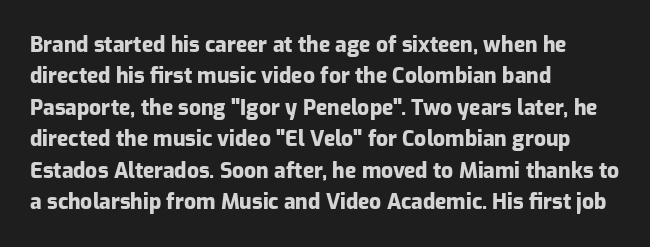
Q: Is the text bold? A: Yes.
Q: Is the text italic (slanted)? A: No, it is upright.
Q: Is the text underlined? A: No.
Q: How is the paragraph aligned? A: Left-aligned.
Q: Is the spacing between letters normal or unusually wide? A: Normal.
Q: Is the spacing between lines tight, normal or loose? A: Normal.
